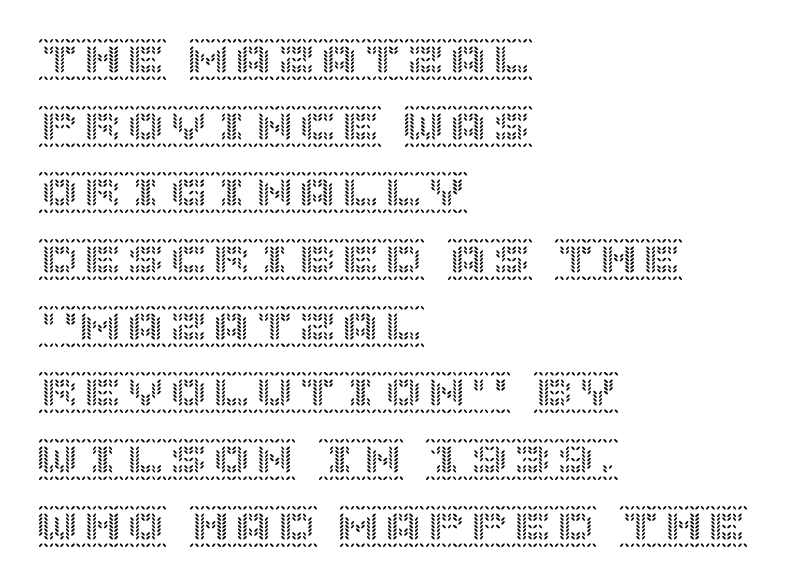
{"italic": "no", "width": "normal", "x_height": "large", "underline": "no", "align": "left", "line_spacing": "normal", "line_spacing_ratio": 1.55, "letter_spacing": "normal", "letter_spacing_em": 0.0, "glyph_px": 43}
